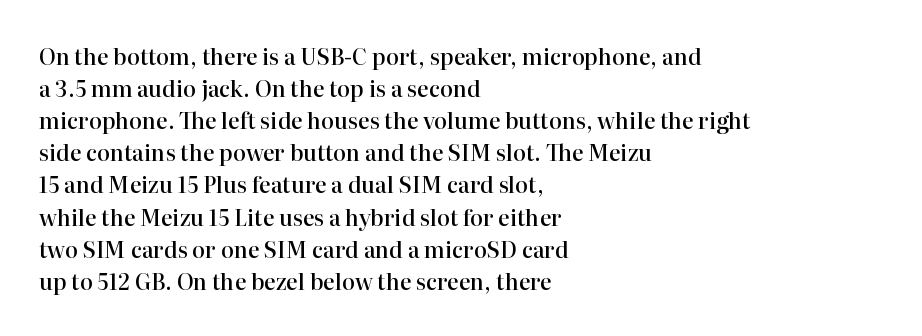
{"italic": "no", "bold": "semi", "underline": "no", "align": "left", "line_spacing": "normal", "line_spacing_ratio": 1.46, "letter_spacing": "normal", "letter_spacing_em": 0.0, "glyph_px": 22}
